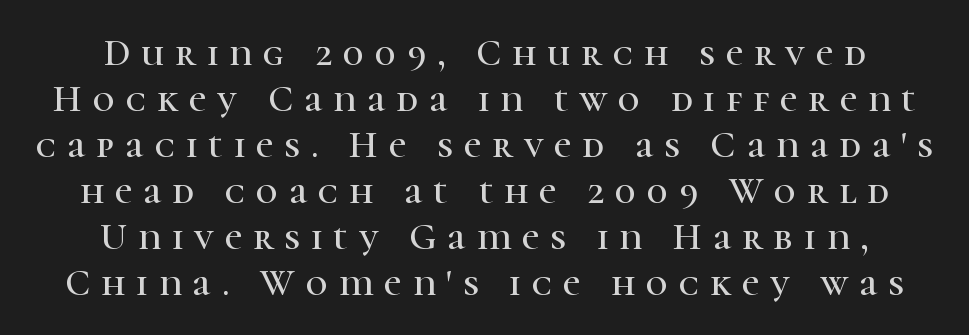
Yep, those are serifs on the letters. Both edges are ragged and mirror each other, which tells us the setting is centered. Here the designer chose a conventional face with non-uniform glyph widths. A bare baseline throughout the passage.
